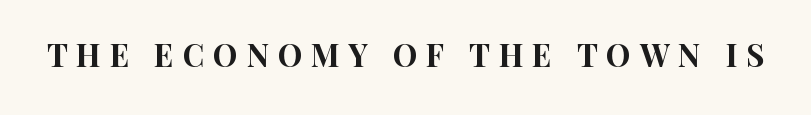
Q: Is the text italic (slanted)? A: No, it is upright.
Q: Is the typeface a serif or a sans-serif typeface? A: Sans-serif.
Q: Is the text underlined? A: No.
Q: Is the spacing between letters normal or unusually wide? A: Unusually wide.
Q: Width (condensed, normal, or wide)? A: Condensed.
Q: Stroke contrast? A: High.
Q: x-height? A: Large.
Q: Monospaced? A: No.
